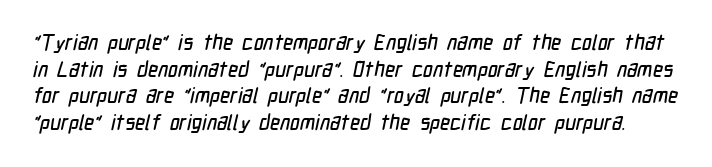
Q: Is the text underlined? A: No.
Q: Is the spacing between letters normal or unusually wide? A: Normal.
Q: Is the spacing between lines tight, normal or loose? A: Normal.
